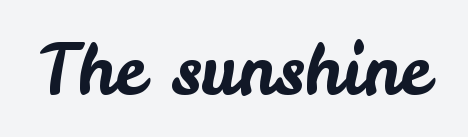
{"serif": "no", "width": "normal", "stroke_contrast": "low", "x_height": "small", "monospaced": "no", "underline": "no", "letter_spacing": "normal", "letter_spacing_em": 0.0, "glyph_px": 70}
